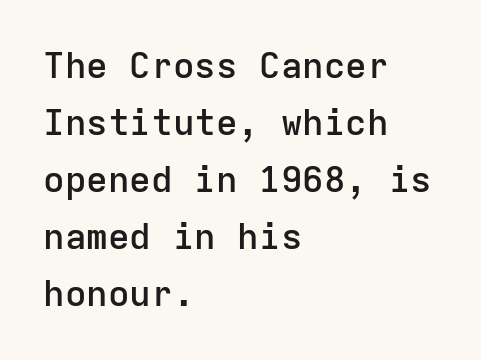
Moderately thickened strokes mark this as semibold type. The rendering anchors every line to the left-hand side. Posture: straight, roman, zero tilt. Every character here occupies the same horizontal width, giving the sample a typewriter-like rhythm. Note: no serifs on the glyphs.
